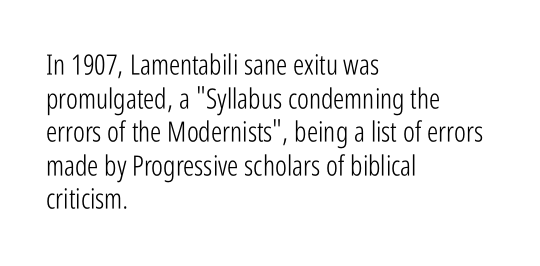
Horizontally, the lines are justified to the leading edge only. Stroke thickness stays within the range of a standard reading face or lighter. Varying glyph widths throughout — classic text-font behaviour. Stroke terminals: plain, sans-serif.
